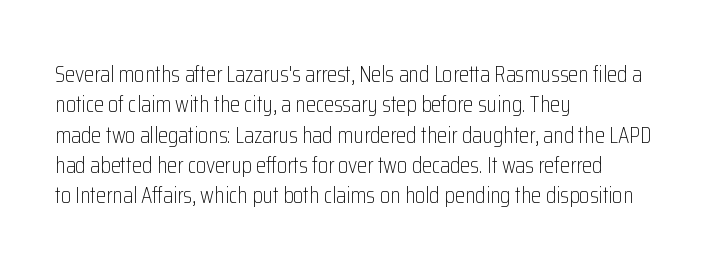
The space directly below the letters is spotless. Caption: standard tracking, unaltered. Vertically, the passage feels balanced, rows spaced as you'd expect. Does the lettering tilt? It doesn't — this is upright.
